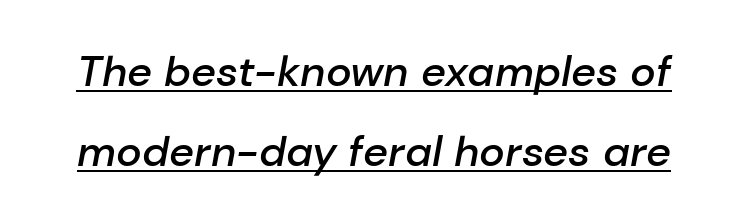
{"italic": "yes", "lean": "right", "slant_degrees": 10, "bold": "semi", "weight": "semibold", "width": "normal", "stroke_contrast": "low", "x_height": "medium", "monospaced": "no", "underline": "yes", "line_spacing_ratio": 1.87, "letter_spacing": "normal", "letter_spacing_em": 0.0, "glyph_px": 43}
